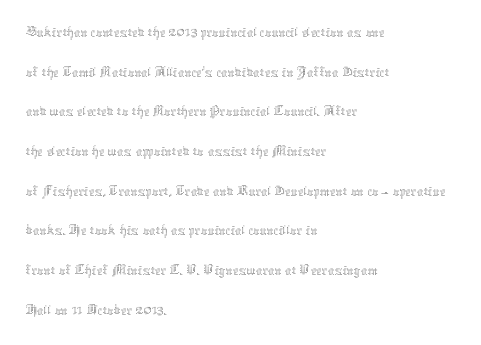
Q: Is the text bold? A: No.
Q: Is the text italic (slanted)? A: No, it is upright.
Q: Is the text underlined? A: No.
Q: How is the paragraph aligned? A: Left-aligned.
Q: Is the spacing between letters normal or unusually wide? A: Normal.
Q: Width (condensed, normal, or wide)? A: Normal.
Q: Stroke contrast? A: Medium.
Q: x-height? A: Medium.
Q: Monospaced? A: No.
